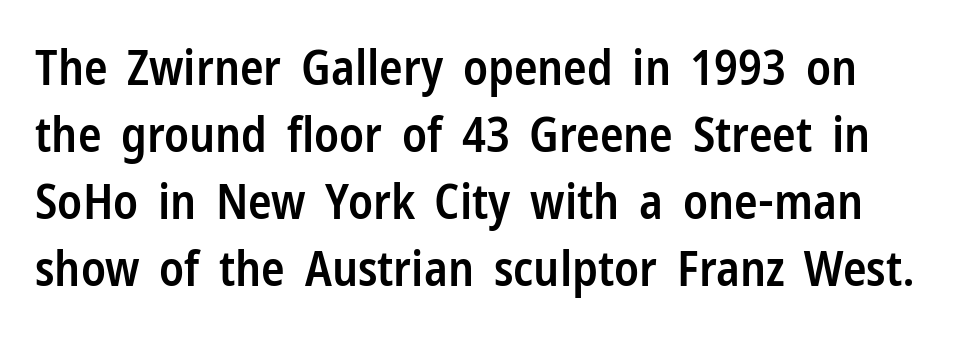
The image shows 49 px semibold, condensed sans-serif type, upright; set normal line spacing (1.37x), normal letter spacing, not underlined; low stroke contrast and a medium x-height.
